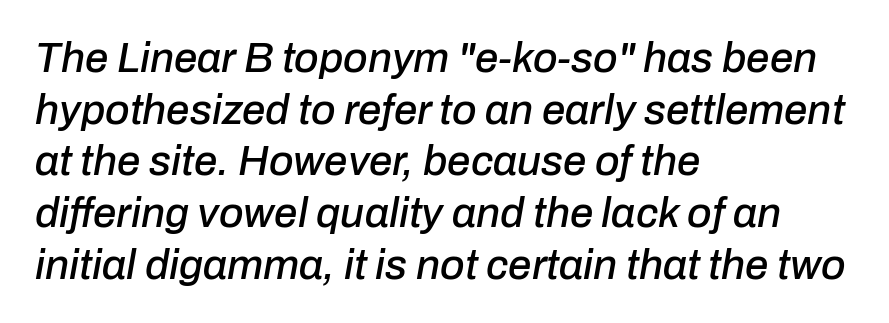
{"italic": "yes", "lean": "right", "slant_degrees": 10, "width": "normal", "stroke_contrast": "low", "x_height": "medium", "monospaced": "no", "underline": "no", "align": "left", "line_spacing_ratio": 1.23, "letter_spacing": "normal", "letter_spacing_em": 0.0, "glyph_px": 42}
